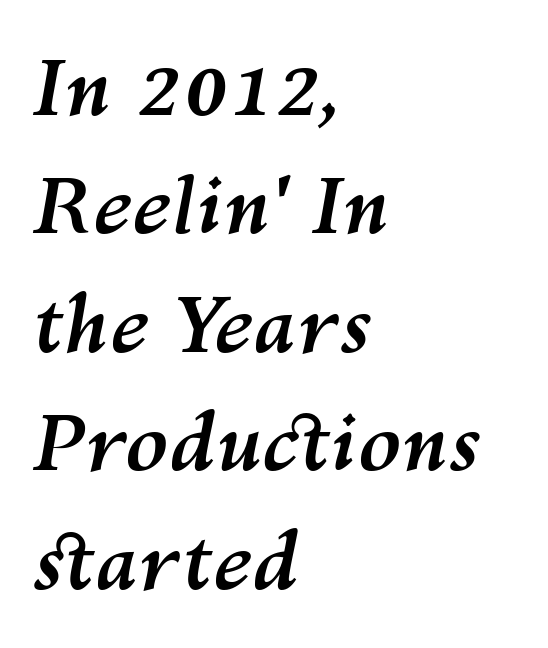
The image shows 79 px semibold type, italic (leaning right); set left-aligned, normal line spacing (1.5x), normal letter spacing, not underlined; medium stroke contrast and a medium x-height.
